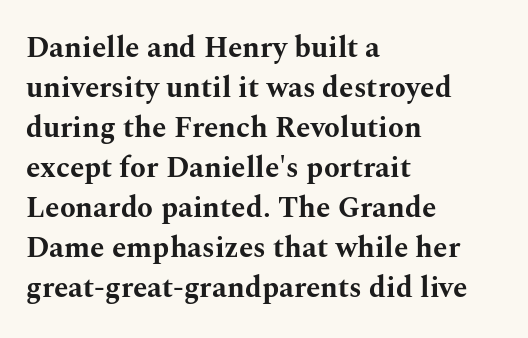
{"serif": "yes", "italic": "no", "bold": "yes", "weight": "bold", "width": "wide", "stroke_contrast": "medium", "x_height": "medium", "monospaced": "no", "underline": "no", "align": "left", "line_spacing": "normal", "line_spacing_ratio": 1.38, "letter_spacing": "normal", "letter_spacing_em": 0.0, "glyph_px": 29}
